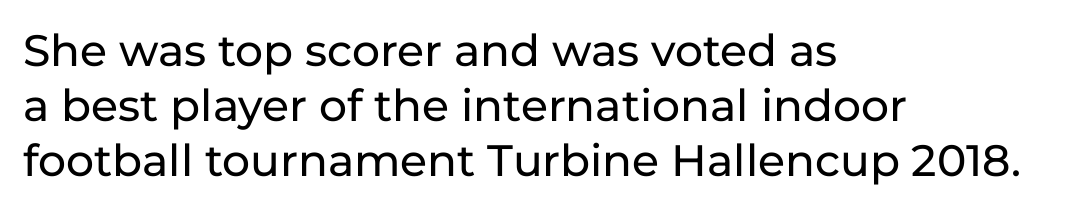
The image shows 44 px sans-serif type, upright; set left-aligned, normal line spacing (1.25x), normal letter spacing, not underlined; low stroke contrast and a medium x-height.
